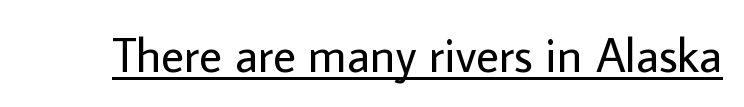
Stems here are at most as thick as an everyday book face. Typographically, this falls in the sans-serif category. Students, note that the glyphs here touch the page at normal intervals. Students, observe the line beneath the letters — that is underlining.
